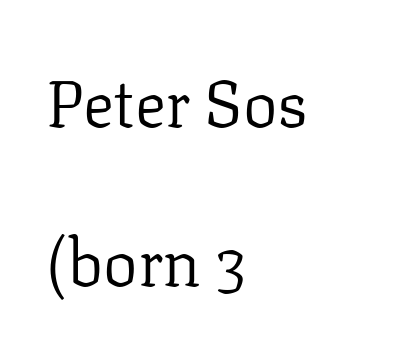
The image shows 65 px regular-weight serif type, upright; set left-aligned, loose line spacing (2.44x), normal letter spacing, not underlined; low stroke contrast and a medium x-height.
